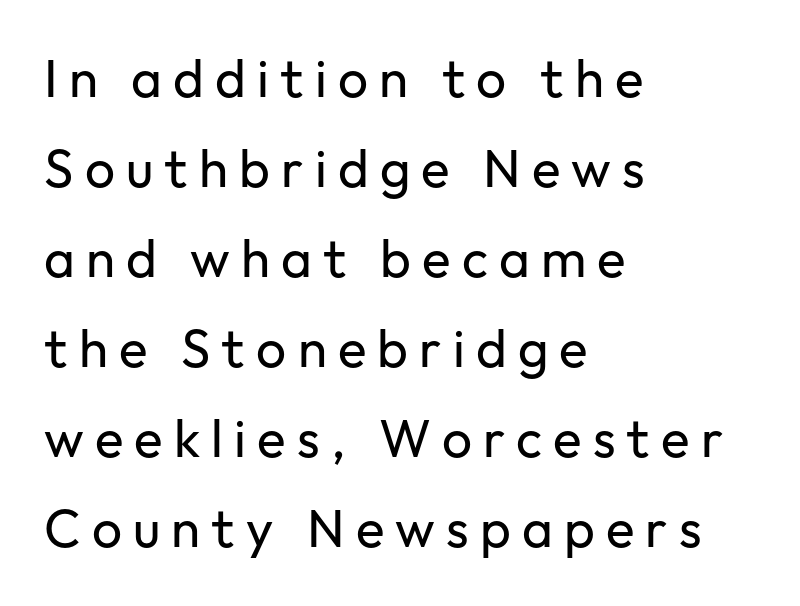
{"serif": "no", "italic": "no", "bold": "no", "weight": "regular", "width": "normal", "stroke_contrast": "low", "x_height": "medium", "monospaced": "no", "underline": "no", "align": "left", "line_spacing": "normal", "line_spacing_ratio": 1.7, "letter_spacing": "wide", "letter_spacing_em": 0.21, "glyph_px": 53}
